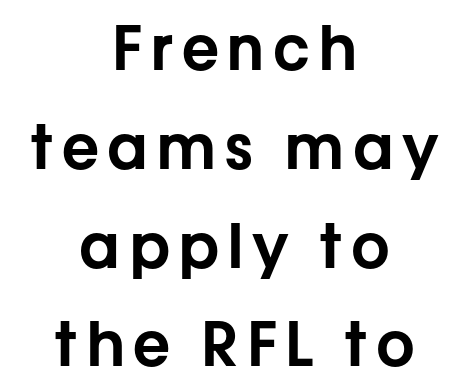
The image shows 61 px sans-serif type, upright; set centered, normal line spacing (1.62x), not underlined; low stroke contrast and a medium x-height.
